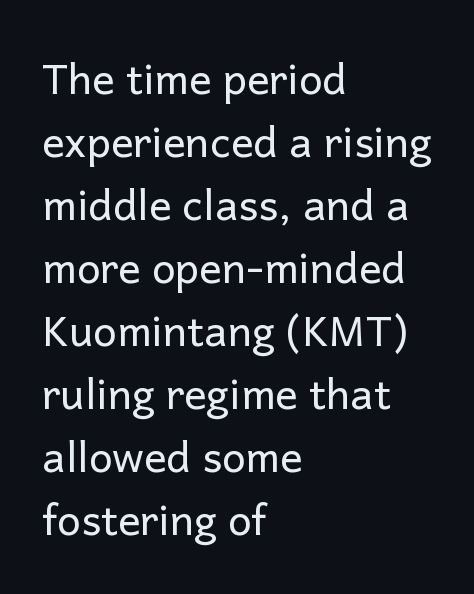
The image shows 42 px regular-weight sans-serif type, upright; set left-aligned, normal line spacing (1.5x), normal letter spacing, not underlined; low stroke contrast and a medium x-height.
